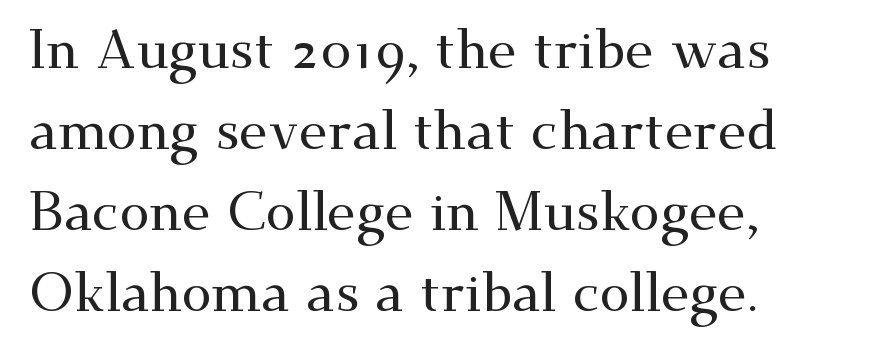
Q: Is the text italic (slanted)? A: No, it is upright.
Q: Is the typeface a serif or a sans-serif typeface? A: Serif.
Q: Is the text underlined? A: No.
Q: How is the paragraph aligned? A: Left-aligned.
Q: Is the spacing between letters normal or unusually wide? A: Normal.
Q: Is the spacing between lines tight, normal or loose? A: Normal.
Q: Width (condensed, normal, or wide)? A: Wide.
Q: Stroke contrast? A: Medium.
Q: x-height? A: Small.
Q: Monospaced? A: No.
